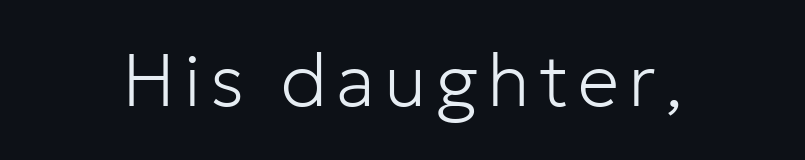
The image shows 74 px light sans-serif type, upright; set not underlined; low stroke contrast and a medium x-height.
